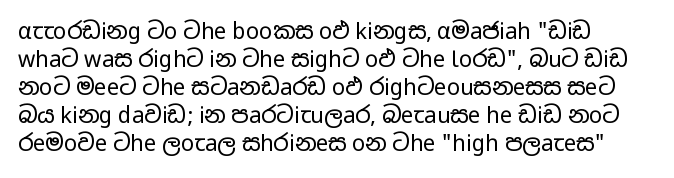
No extra ink here — the face is not bold. Students, observe: this is what conventionally led text looks like. Visually the block forms a straight wall on the left and a jagged coastline on the right. Clear beneath every line of the passage.
